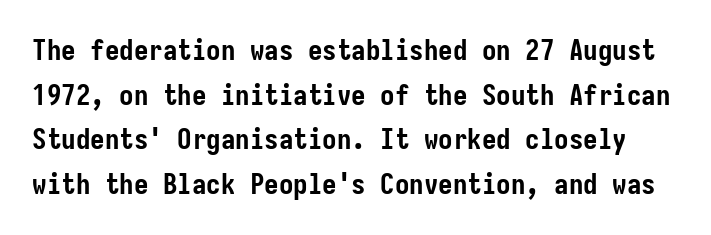
The image shows 29 px semibold, condensed sans-serif type, upright; set normal line spacing (1.54x), normal letter spacing, not underlined; low stroke contrast and a medium x-height.
